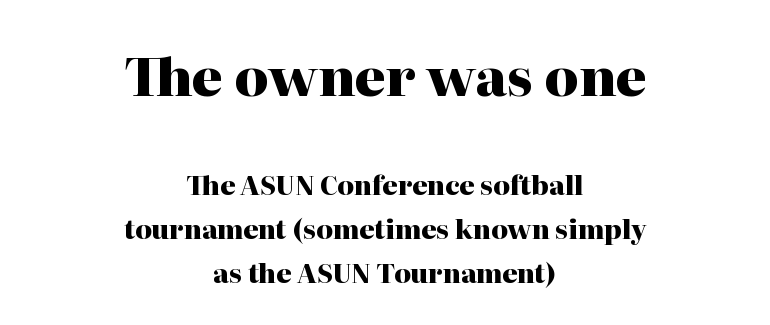
Q: Is the text bold? A: Yes.
Q: Is the text italic (slanted)? A: No, it is upright.
Q: Is the typeface a serif or a sans-serif typeface? A: Serif.
Q: Is the text underlined? A: No.
Q: How is the paragraph aligned? A: Centered.
Q: Is the spacing between letters normal or unusually wide? A: Normal.
Q: Is the spacing between lines tight, normal or loose? A: Normal.
Q: Which block of text is set in a larger size, the first (top) or the second (bottom)? A: The first (top) one.
Q: Width (condensed, normal, or wide)? A: Normal.
Q: Stroke contrast? A: High.
Q: x-height? A: Medium.
Q: Monospaced? A: No.
